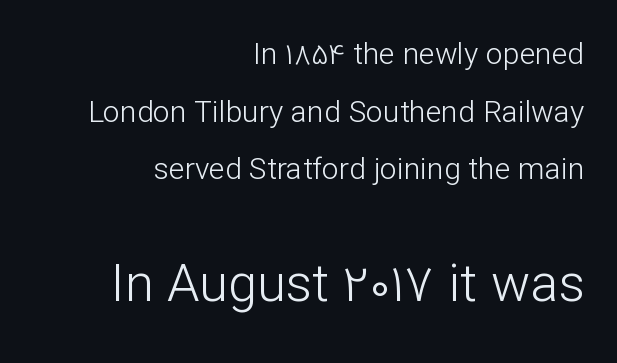
{"serif": "no", "italic": "no", "bold": "no", "weight": "light", "width": "normal", "stroke_contrast": "low", "x_height": "medium", "monospaced": "no", "underline": "no", "align": "right", "line_spacing": "loose", "line_spacing_ratio": 1.92, "letter_spacing": "normal", "letter_spacing_em": 0.0, "larger_block": "second", "size_ratio": 1.73, "glyph_px": 52}
